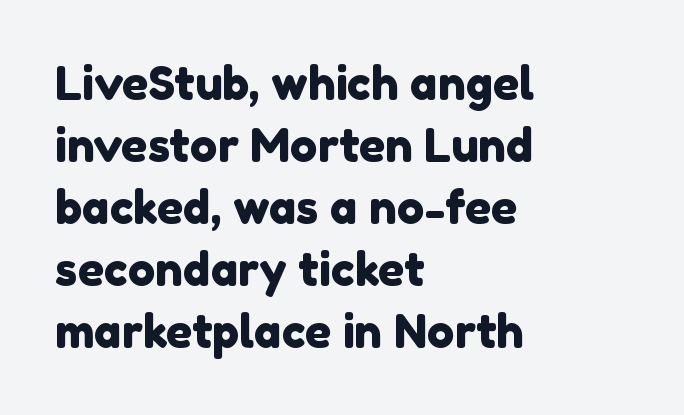
Q: Is the typeface a serif or a sans-serif typeface? A: Sans-serif.
Q: Is the text underlined? A: No.
Q: How is the paragraph aligned? A: Left-aligned.
Q: Is the spacing between letters normal or unusually wide? A: Normal.
Q: Is the spacing between lines tight, normal or loose? A: Normal.
Q: Width (condensed, normal, or wide)? A: Normal.
Q: x-height? A: Medium.
Q: Monospaced? A: No.
